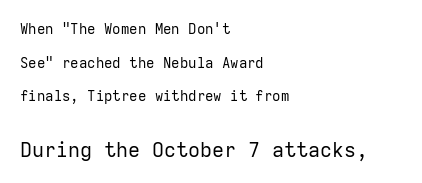
{"italic": "no", "bold": "no", "underline": "no", "align": "left", "line_spacing": "loose", "line_spacing_ratio": 2.4, "letter_spacing": "normal", "letter_spacing_em": 0.0, "larger_block": "second", "size_ratio": 1.43, "glyph_px": 20}
